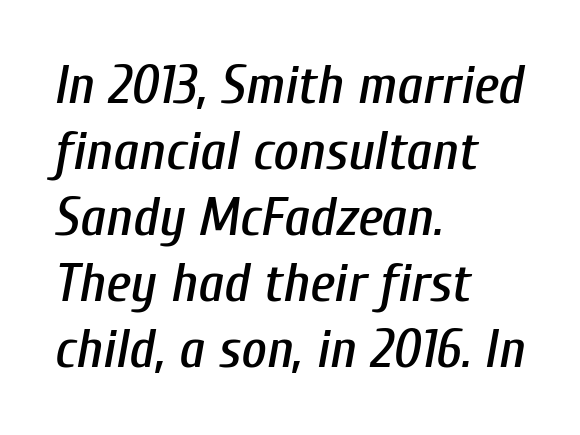
Visually the block forms a straight wall on the left and a jagged coastline on the right. In terms of letterspacing, this is plain default setting. The area under the type is left untouched. Looks like regular typesetting: each glyph gets only the width it needs. Emphasis-style slanted type is in use.
